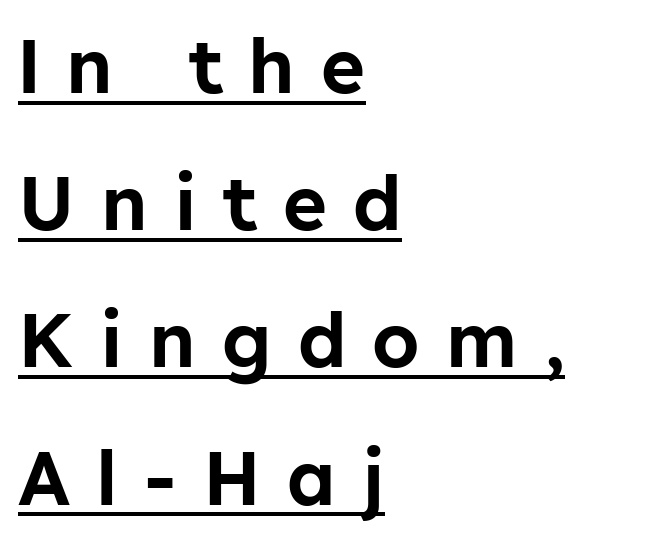
It's the straight-up-and-down kind of type. In designer terms, the underline attribute is active on this setting. The line texture is sparse and dotted thanks to wide tracking. Do the characters align in a grid? No, the font is proportional. Notice how the passage keeps a crisp vertical edge on the left only.
